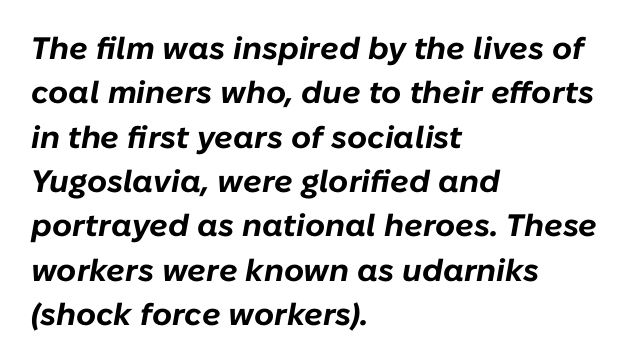
If you measured baseline to baseline, you'd find a middling distance. This sample is left-justified, so line endings fall wherever the words run out. These lines were composed using italics. Is this a fixed-width face? No — the glyphs have proportional, varying widths.
